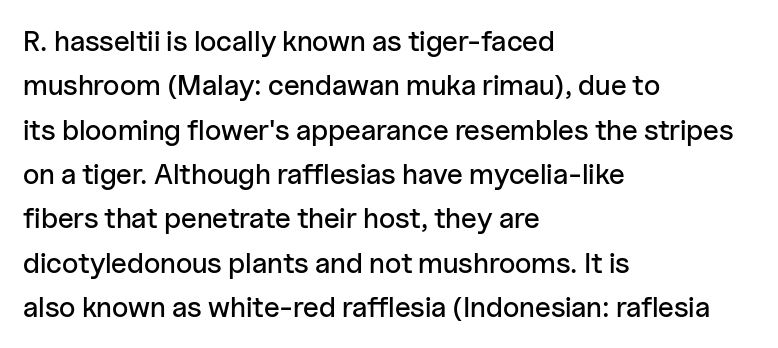
Q: Is the text italic (slanted)? A: No, it is upright.
Q: Is the typeface a serif or a sans-serif typeface? A: Sans-serif.
Q: Is the text underlined? A: No.
Q: How is the paragraph aligned? A: Left-aligned.
Q: Is the spacing between letters normal or unusually wide? A: Normal.
Q: Is the spacing between lines tight, normal or loose? A: Normal.
Q: Width (condensed, normal, or wide)? A: Normal.
Q: Stroke contrast? A: Low.
Q: x-height? A: Medium.
Q: Monospaced? A: No.
